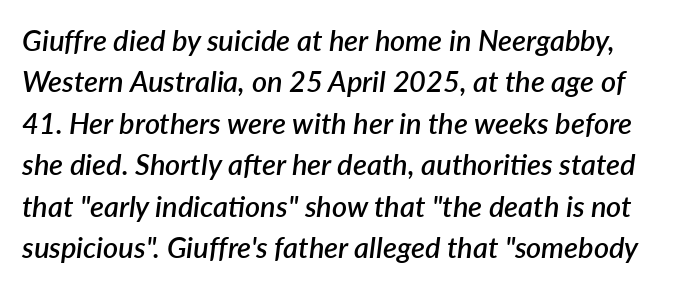
{"italic": "yes", "lean": "right", "slant_degrees": 7, "bold": "semi", "weight": "semibold", "width": "normal", "stroke_contrast": "low", "x_height": "medium", "monospaced": "no", "underline": "no", "line_spacing": "normal", "line_spacing_ratio": 1.43, "letter_spacing": "normal", "letter_spacing_em": 0.0, "glyph_px": 29}
